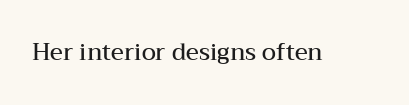
No extra tracking has been applied to these lines. The area under the type is left untouched. Weight: semibold (demi). If you drew a line through each stem, it would be perfectly vertical.
